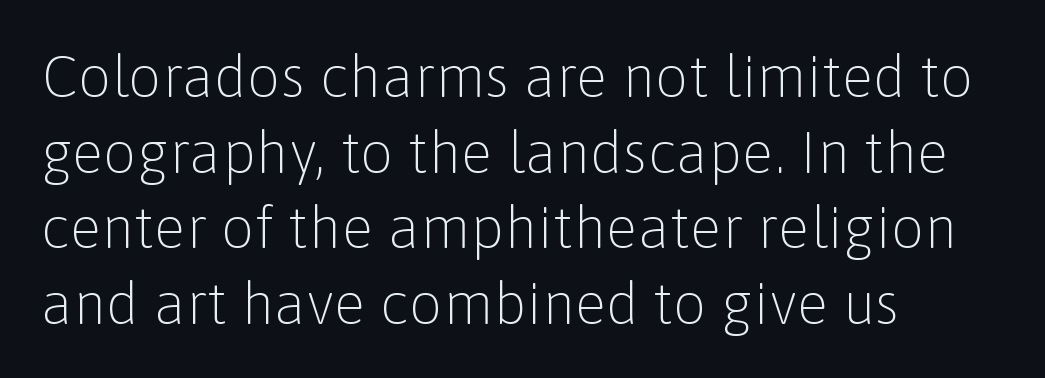
The passage shown is not underscored anywhere. These lines are composed in type without serifs. Honestly, the letter spacing is just normal — you wouldn't notice it. Unlike italic type, these characters show no tilt at all. Baseline-to-baseline distance is the conventional proportion of letter height. Think of a printed novel: that variable character pitch is what you see here.
